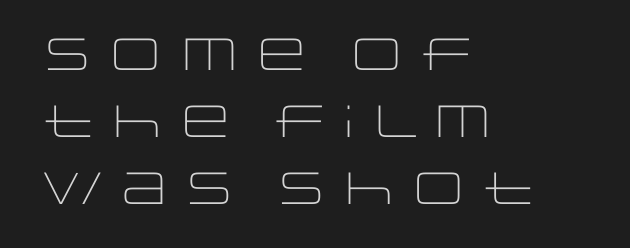
{"serif": "no", "italic": "no", "bold": "no", "weight": "light", "width": "wide", "stroke_contrast": "low", "x_height": "large", "monospaced": "no", "underline": "no", "align": "left", "line_spacing": "normal", "line_spacing_ratio": 1.49, "letter_spacing": "normal", "letter_spacing_em": 0.0, "glyph_px": 45}
